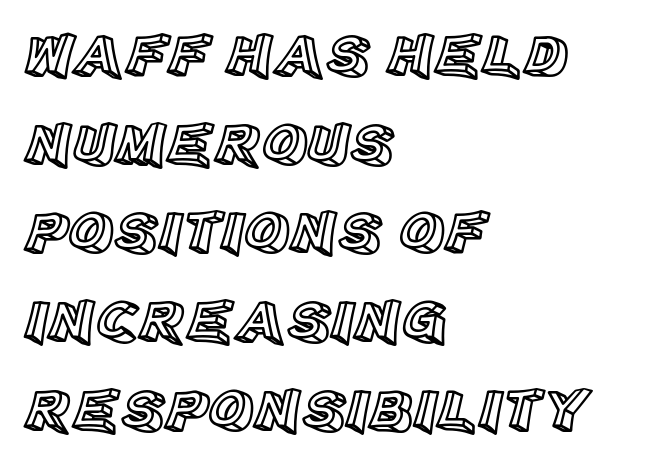
Q: Is the text italic (slanted)? A: Yes.
Q: Is the text underlined? A: No.
Q: How is the paragraph aligned? A: Left-aligned.
Q: Is the spacing between letters normal or unusually wide? A: Normal.
Q: Is the spacing between lines tight, normal or loose? A: Normal.
Q: Width (condensed, normal, or wide)? A: Normal.
Q: x-height? A: Large.
Q: Monospaced? A: No.
